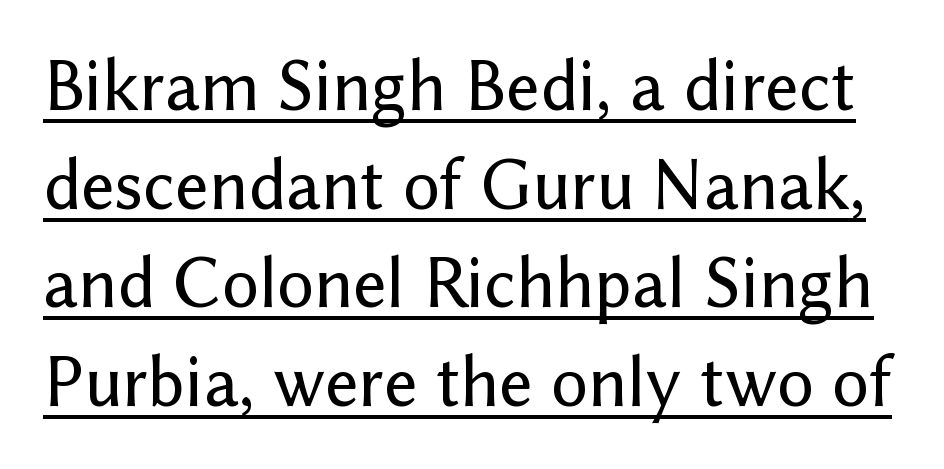
The image shows 73 px sans-serif type, upright; set normal line spacing (1.35x), normal letter spacing, underlined; low stroke contrast and a medium x-height.
